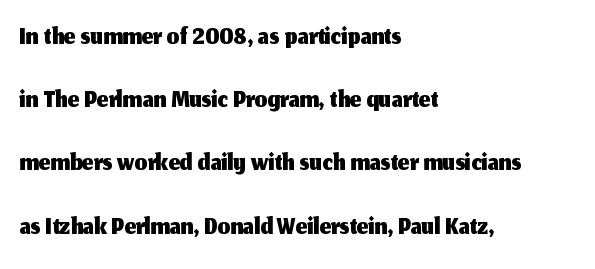
The image shows 40 px sans-serif type, upright; set left-aligned, normal line spacing (1.58x), normal letter spacing, not underlined; medium stroke contrast and a medium x-height.
